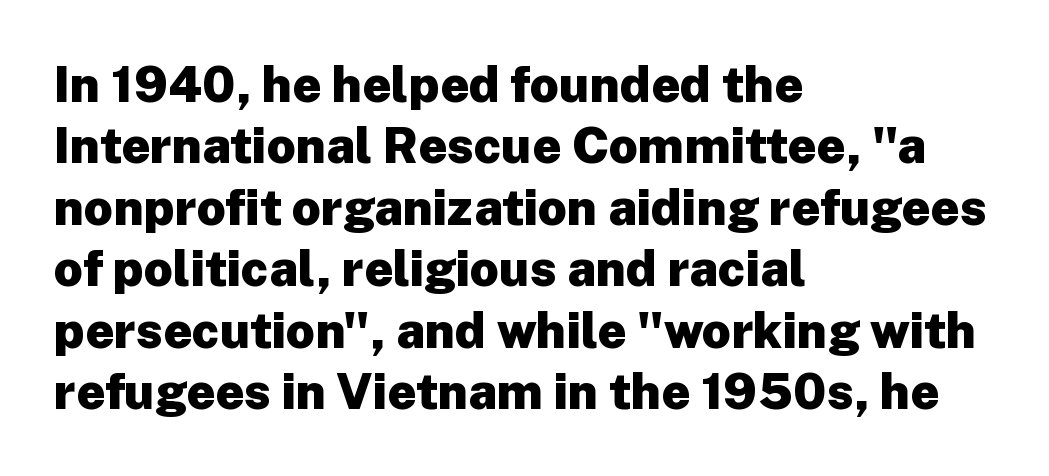
{"serif": "no", "italic": "no", "bold": "yes", "weight": "heavy", "width": "normal", "stroke_contrast": "low", "x_height": "medium", "monospaced": "no", "underline": "no", "align": "left", "line_spacing_ratio": 1.23, "letter_spacing": "normal", "letter_spacing_em": 0.0, "glyph_px": 50}
